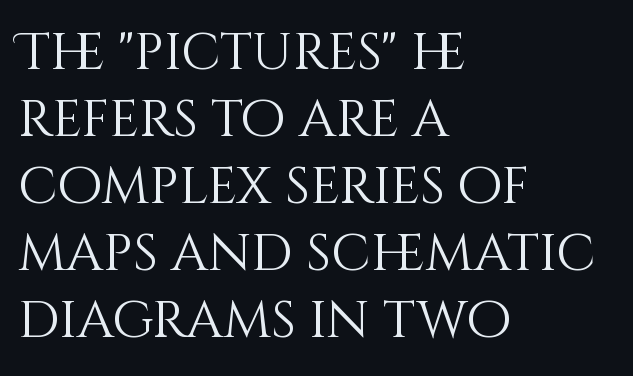
{"italic": "no", "bold": "no", "weight": "light", "width": "normal", "stroke_contrast": "medium", "x_height": "large", "monospaced": "no", "underline": "no", "align": "left", "line_spacing": "normal", "line_spacing_ratio": 1.29, "letter_spacing": "normal", "letter_spacing_em": 0.0, "glyph_px": 52}
